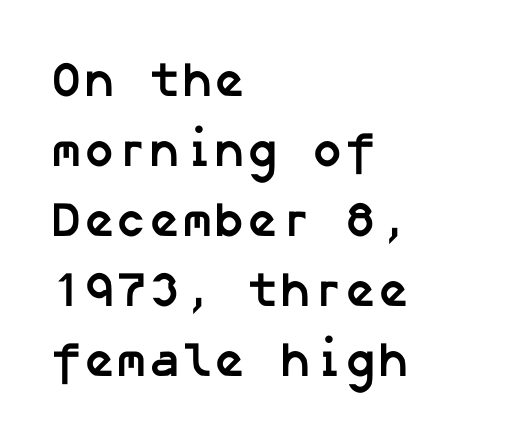
The image shows 49 px semibold sans-serif type; set left-aligned, normal line spacing (1.43x), normal letter spacing, not underlined; low stroke contrast and a medium x-height.
